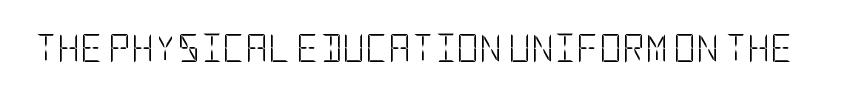
{"serif": "no", "italic": "no", "bold": "no", "weight": "light", "width": "condensed", "stroke_contrast": "low", "x_height": "large", "underline": "no", "letter_spacing": "normal", "letter_spacing_em": 0.0, "glyph_px": 28}
